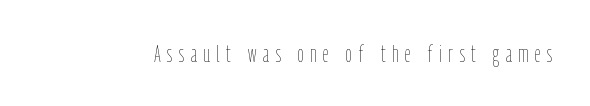
Q: Is the text bold? A: No.
Q: Is the text italic (slanted)? A: No, it is upright.
Q: Is the text underlined? A: No.
Q: Is the spacing between letters normal or unusually wide? A: Unusually wide.
